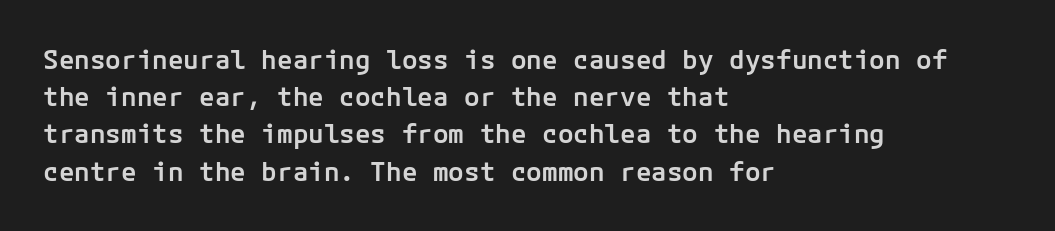
{"italic": "no", "bold": "semi", "underline": "no", "align": "left", "line_spacing": "normal", "line_spacing_ratio": 1.43, "letter_spacing": "normal", "letter_spacing_em": 0.0, "glyph_px": 26}
